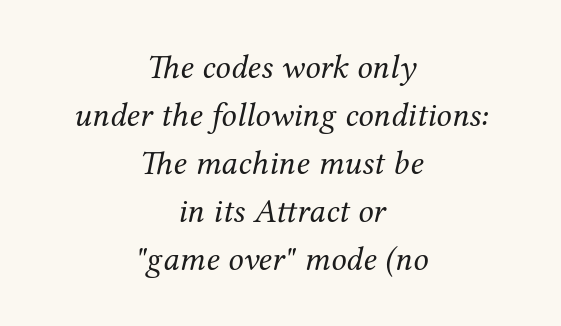
Q: Is the text bold? A: No.
Q: Is the text italic (slanted)? A: Yes, it leans right by about 12 degrees.
Q: Is the typeface a serif or a sans-serif typeface? A: Serif.
Q: Is the text underlined? A: No.
Q: How is the paragraph aligned? A: Centered.
Q: Is the spacing between letters normal or unusually wide? A: Normal.
Q: Is the spacing between lines tight, normal or loose? A: Normal.
Q: Width (condensed, normal, or wide)? A: Normal.
Q: Stroke contrast? A: Medium.
Q: x-height? A: Medium.
Q: Monospaced? A: No.
